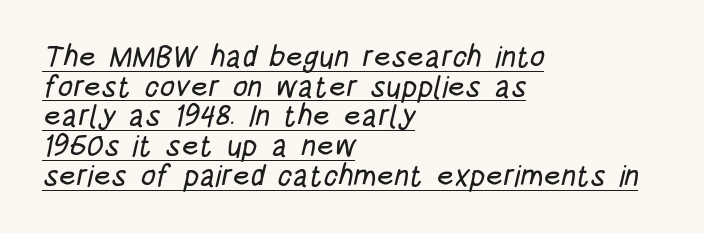
The image shows 30 px condensed sans-serif type; set left-aligned, tight line spacing (0.99x), normal letter spacing, underlined; low stroke contrast and a large x-height.
